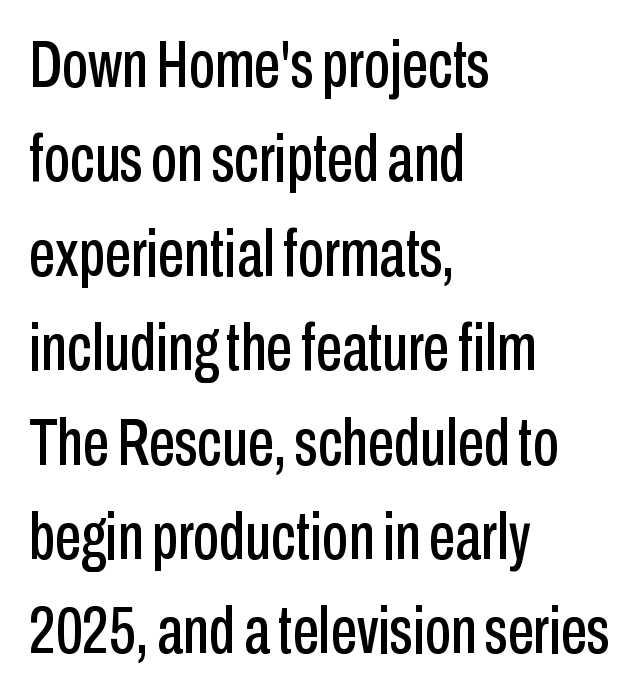
The image shows 66 px condensed sans-serif type, upright; set left-aligned, normal line spacing (1.43x), normal letter spacing, not underlined; low stroke contrast and a medium x-height.
